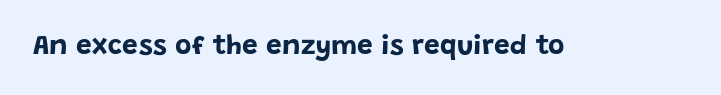
{"serif": "no", "italic": "no", "bold": "yes", "weight": "bold", "width": "normal", "stroke_contrast": "low", "x_height": "large", "monospaced": "no", "underline": "no", "letter_spacing": "normal", "letter_spacing_em": 0.0, "glyph_px": 28}
